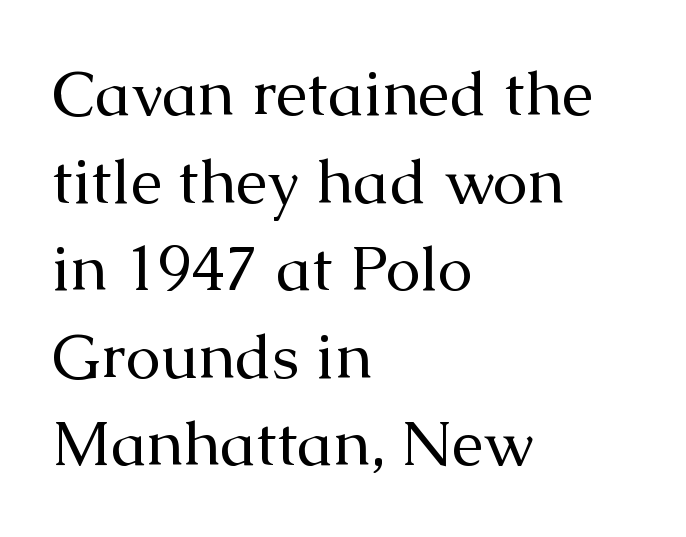
{"serif": "yes", "italic": "no", "bold": "no", "weight": "regular", "width": "normal", "stroke_contrast": "medium", "x_height": "medium", "monospaced": "no", "underline": "no", "align": "left", "line_spacing": "normal", "line_spacing_ratio": 1.39, "letter_spacing": "normal", "letter_spacing_em": 0.0, "glyph_px": 63}
